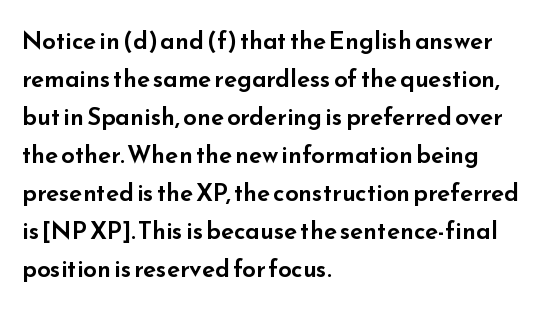
The image shows 24 px text type, upright; set left-aligned, normal line spacing (1.58x), normal letter spacing, not underlined.
